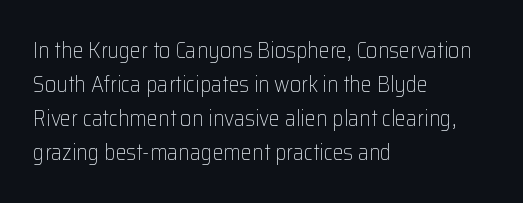
{"italic": "no", "bold": "no", "underline": "no", "align": "left", "line_spacing": "normal", "line_spacing_ratio": 1.54, "letter_spacing": "normal", "letter_spacing_em": 0.0, "glyph_px": 22}
